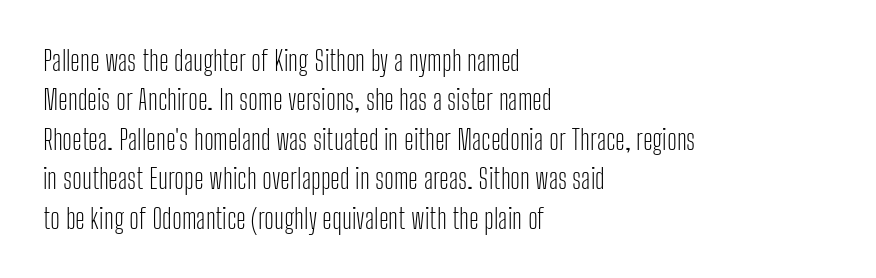
Bold? No — there's no thickening of the strokes. This is the regular roman posture of the typeface. A typesetter would call this zero additional tracking. Quick note: underline off. Line beginnings align vertically; line endings do not.
